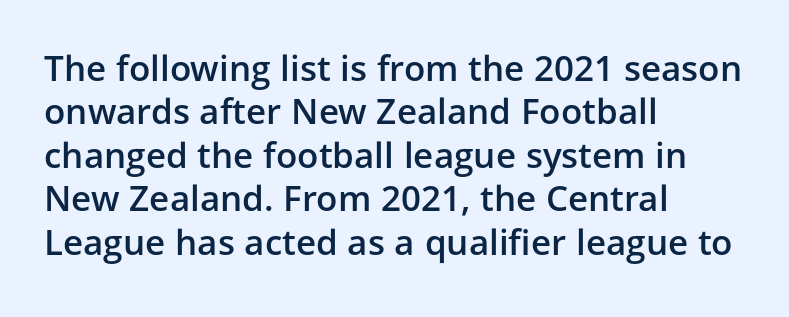
Characters follow at the spacing the type designer built in. Every letter is mildly thick-stroked: semibold rather than bold. Italic? Not at all — the glyphs are vertical. Nothing sits at the stroke ends, so this counts as sans-serif. Bare-footed words on every line. The lines in this sample share a left origin and differ only in where they stop.
